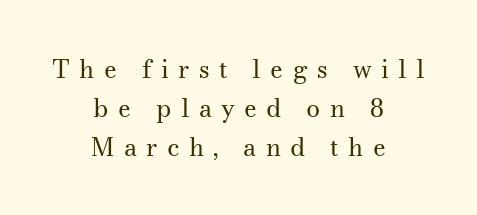
Q: Is the text bold? A: No.
Q: Is the text italic (slanted)? A: No, it is upright.
Q: Is the text underlined? A: No.
Q: How is the paragraph aligned? A: Centered.
Q: Is the spacing between letters normal or unusually wide? A: Unusually wide.
Q: Is the spacing between lines tight, normal or loose? A: Normal.
